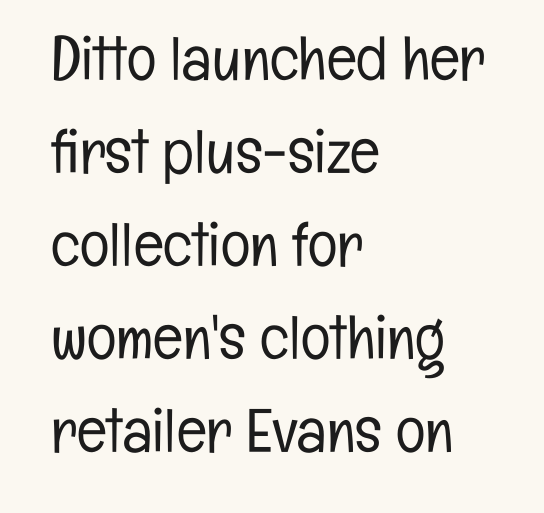
Q: Is the text bold? A: No.
Q: Is the text italic (slanted)? A: No, it is upright.
Q: Is the typeface a serif or a sans-serif typeface? A: Sans-serif.
Q: Is the text underlined? A: No.
Q: How is the paragraph aligned? A: Left-aligned.
Q: Is the spacing between letters normal or unusually wide? A: Normal.
Q: Is the spacing between lines tight, normal or loose? A: Normal.
Q: Width (condensed, normal, or wide)? A: Condensed.
Q: Stroke contrast? A: Low.
Q: x-height? A: Medium.
Q: Monospaced? A: No.
